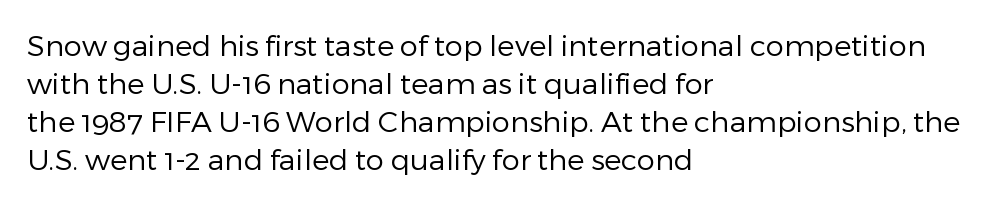
The image shows 29 px regular-weight sans-serif type, upright; set left-aligned, normal line spacing (1.31x), normal letter spacing, not underlined; low stroke contrast and a medium x-height.
